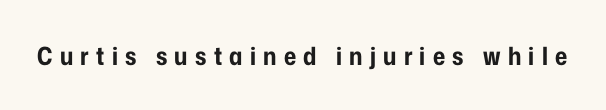
Q: Is the text bold? A: Yes.
Q: Is the text italic (slanted)? A: No, it is upright.
Q: Is the text underlined? A: No.
Q: Is the spacing between letters normal or unusually wide? A: Unusually wide.
